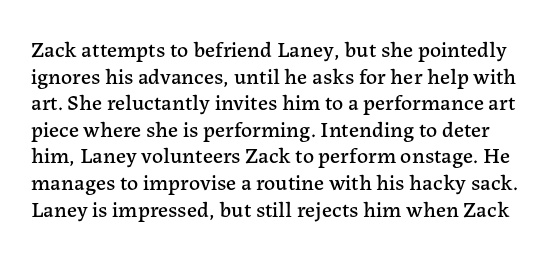
{"italic": "no", "underline": "no", "line_spacing_ratio": 1.21, "letter_spacing": "normal", "letter_spacing_em": 0.0, "glyph_px": 22}
